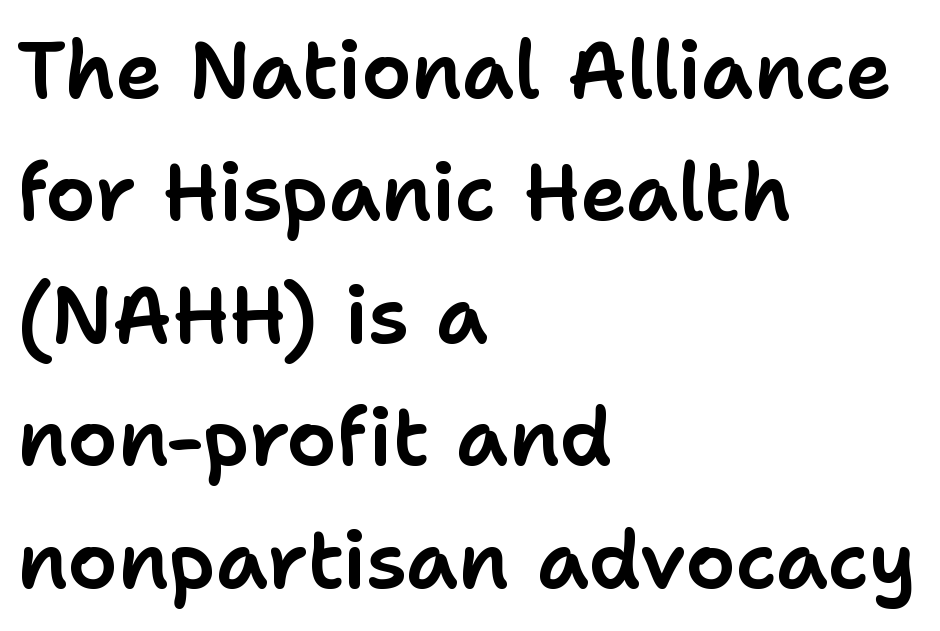
Tracking value appears to be zero — textbook default spacing. This sample has the flowing, uneven cadence of proportional lettering. Underlining? Definitely not there. The lettering stays uniformly vertical, giving the passage a roman look. Look at the bottom of the vertical strokes: they stop flat, with no serifs. The block of text has a typical density, with ordinary space between rows.
